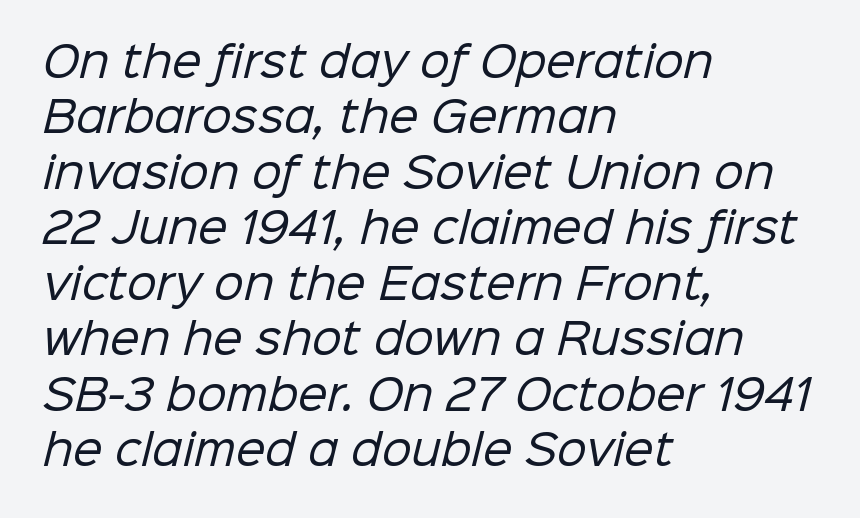
The image shows 42 px regular-weight sans-serif type; set left-aligned, normal line spacing (1.32x), normal letter spacing, not underlined; low stroke contrast and a medium x-height.
